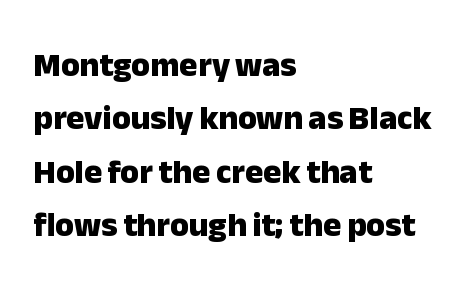
Character widths vary here, with narrow letters taking less room than wide ones. No extra tracking has been applied to these lines. Just letters on the line, the space beneath them empty. Honestly, the row spacing looks completely unremarkable. The face used here has the dense, thick strokes of a bold. The lines in this sample share a left origin and differ only in where they stop.
